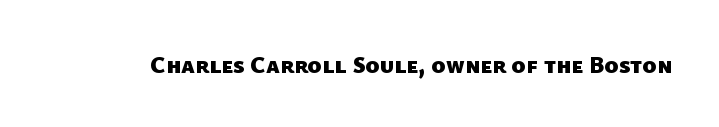
The image shows 24 px bold type; set normal letter spacing, not underlined.
